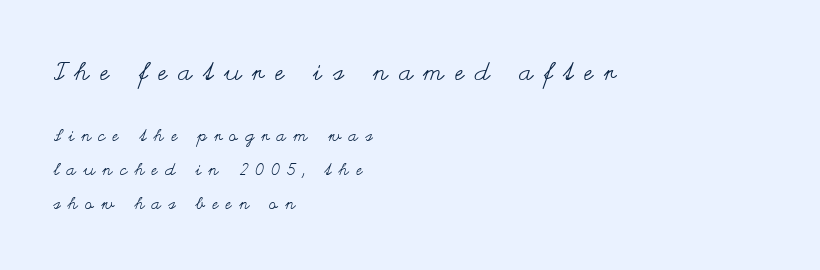
Q: Is the text bold? A: No.
Q: Is the text italic (slanted)? A: Yes.
Q: Is the text underlined? A: No.
Q: How is the paragraph aligned? A: Left-aligned.
Q: Is the spacing between letters normal or unusually wide? A: Unusually wide.
Q: Is the spacing between lines tight, normal or loose? A: Loose.
Q: Which block of text is set in a larger size, the first (top) or the second (bottom)? A: The first (top) one.
